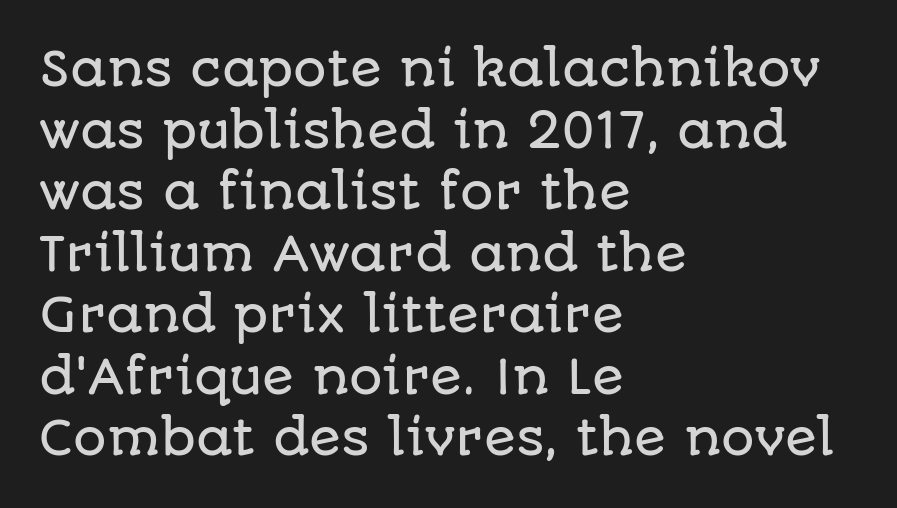
Q: Is the text italic (slanted)? A: No, it is upright.
Q: Is the typeface a serif or a sans-serif typeface? A: Sans-serif.
Q: Is the text underlined? A: No.
Q: How is the paragraph aligned? A: Left-aligned.
Q: Is the spacing between letters normal or unusually wide? A: Normal.
Q: Is the spacing between lines tight, normal or loose? A: Normal.
Q: Width (condensed, normal, or wide)? A: Normal.
Q: Stroke contrast? A: Low.
Q: x-height? A: Large.
Q: Monospaced? A: No.
